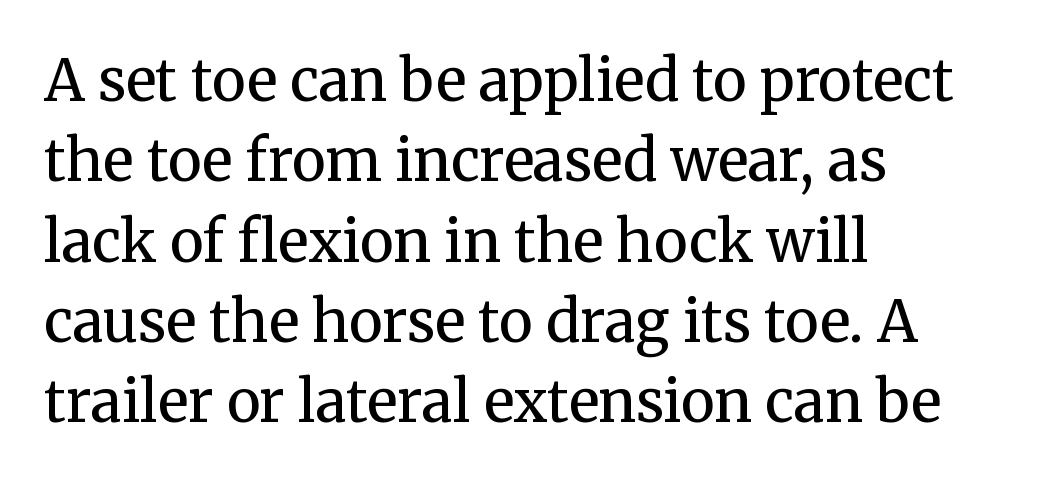
Q: Is the text bold? A: No.
Q: Is the text italic (slanted)? A: No, it is upright.
Q: Is the typeface a serif or a sans-serif typeface? A: Serif.
Q: Is the text underlined? A: No.
Q: How is the paragraph aligned? A: Left-aligned.
Q: Is the spacing between letters normal or unusually wide? A: Normal.
Q: Is the spacing between lines tight, normal or loose? A: Normal.
Q: Width (condensed, normal, or wide)? A: Normal.
Q: Stroke contrast? A: Medium.
Q: x-height? A: Medium.
Q: Monospaced? A: No.
